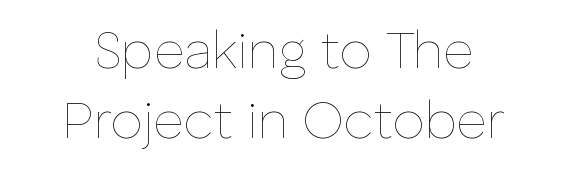
{"italic": "no", "bold": "no", "weight": "thin", "width": "normal", "stroke_contrast": "low", "x_height": "medium", "monospaced": "no", "underline": "no", "line_spacing": "normal", "line_spacing_ratio": 1.35, "letter_spacing": "normal", "letter_spacing_em": 0.0, "glyph_px": 52}
